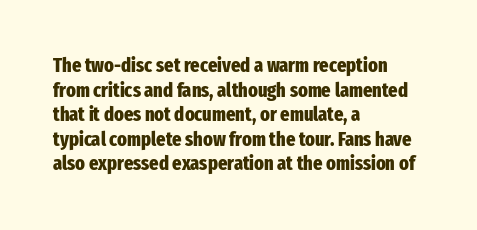
The foot of each line stays bare and open. The letters are bold, with thick, heavy strokes. The letters stand straight up with perfectly vertical stems. Compared with typical body copy, the letter spacing here is the same. These lines stack with their left ends in a neat column.
